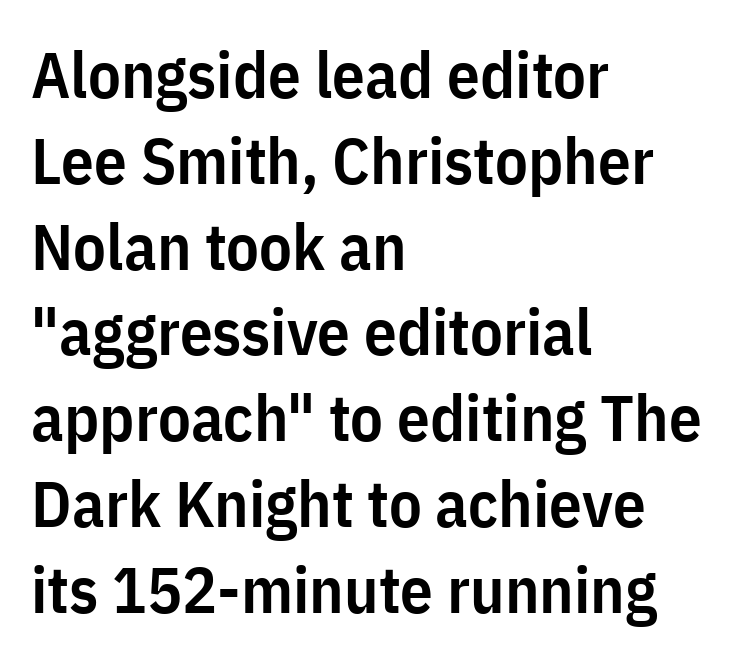
Examine the stroke ends and you'll find no serifs. Left-aligned paragraph, ragged on the right. Italic: no, the glyphs are upright roman. The designer left line spacing at the default.
